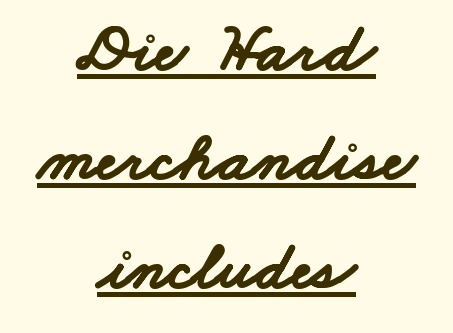
This sample uses plain, unmodified letter spacing. What decoration does the sample have? An underline. A student would call this center alignment; a typographer would say set centered. This is sans-serif lettering, the kind often seen on screens and signage. The rendering uses natural spacing where letterforms have individual widths. The line-height multiplier appears to be the usual default.
